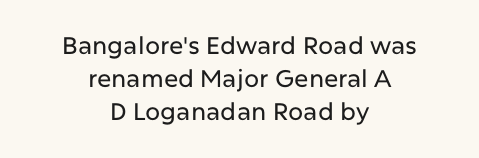
Centered paragraph, ragged on both sides. Letter spacing: default. Each row of text sits above clean, open space. Does the leading feel generous? No, just average. Nope, not italic — everything's standing straight.
